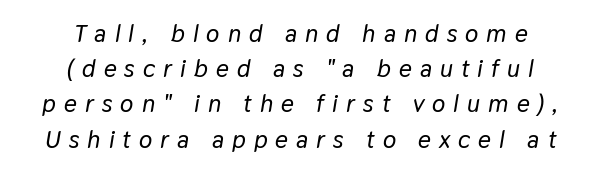
Compared with typical paragraphs, the rows here are spaced about the same. This sample uses an oblique cut, with every glyph tilted off the vertical. Visually the block forms a symmetrical silhouette, jagged on both flanks. Descenders hang freely into open space. The passage shown has open, widely tracked lettering throughout.
